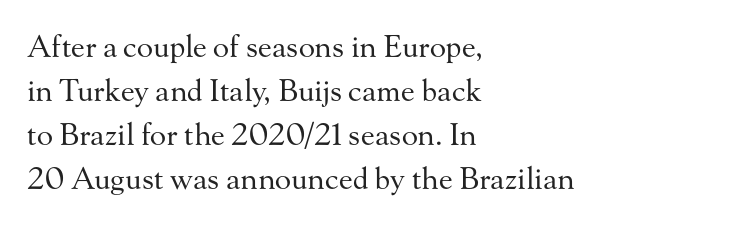
The image shows 30 px regular-weight serif type, upright; set left-aligned, normal line spacing (1.47x), normal letter spacing, not underlined; medium stroke contrast and a small x-height.
